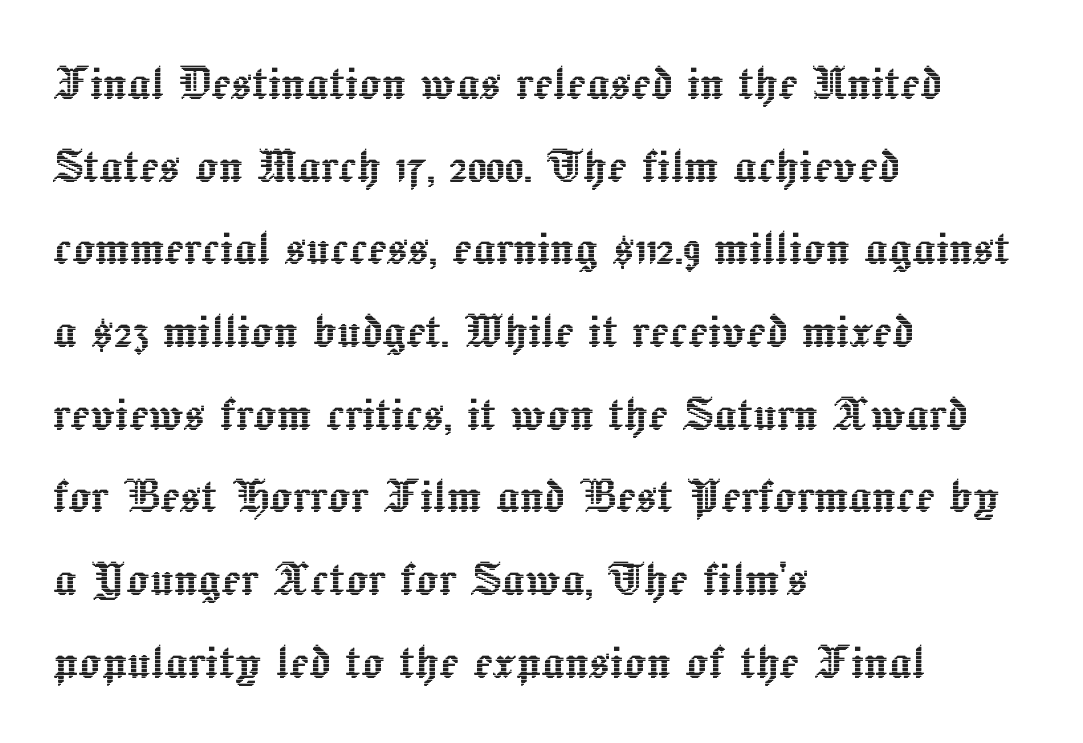
Type without underlining. In terms of leading, this rendering sits right in the middle. It's the straight-up-and-down kind of type. Honestly, the letter spacing is just normal — you wouldn't notice it. Line starts are locked; line ends wander.
